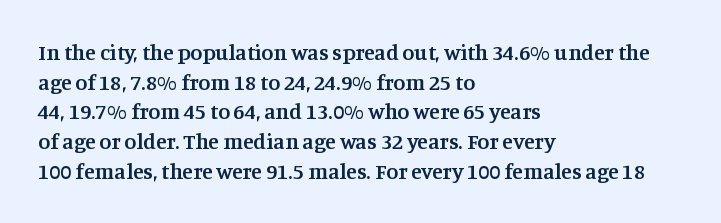
Q: Is the text bold? A: Semi-bold.
Q: Is the text italic (slanted)? A: No, it is upright.
Q: Is the text underlined? A: No.
Q: How is the paragraph aligned? A: Left-aligned.
Q: Is the spacing between letters normal or unusually wide? A: Normal.
Q: Is the spacing between lines tight, normal or loose? A: Normal.
